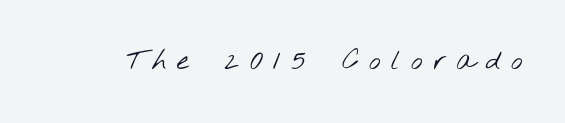
Q: Is the text bold? A: No.
Q: Is the typeface a serif or a sans-serif typeface? A: Sans-serif.
Q: Is the text underlined? A: No.
Q: Is the spacing between letters normal or unusually wide? A: Unusually wide.
Q: Width (condensed, normal, or wide)? A: Wide.
Q: Stroke contrast? A: Low.
Q: x-height? A: Small.
Q: Monospaced? A: No.
